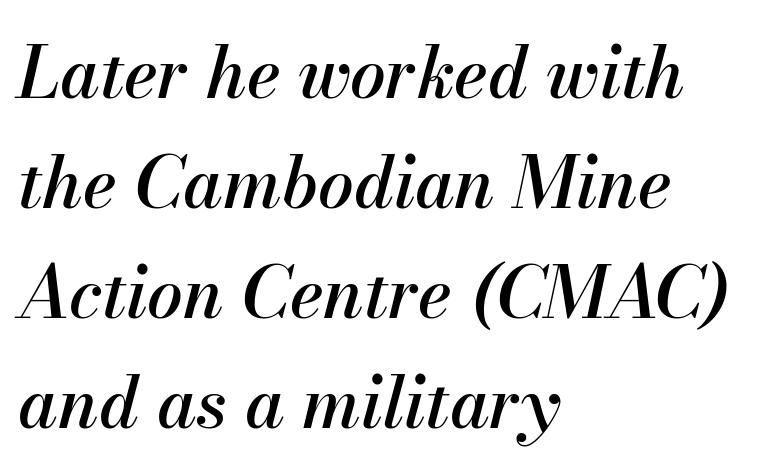
The passage shown is typed in a proportional face where columns would drift. The string is rendered with underlining switched off. Characters are canted at an angle relative to the baseline's perpendicular. Words appear dense and cohesive because spacing is normal. Is the block centered? No — it sits flush against the left margin.
